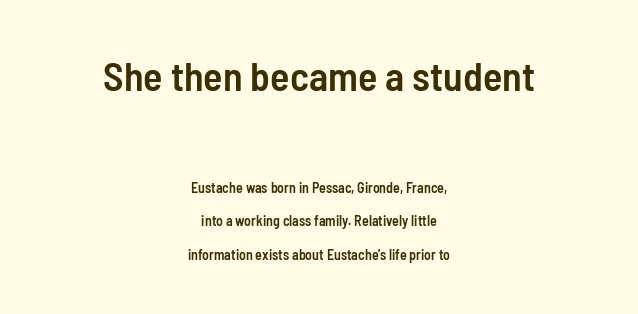
Q: Is the text bold? A: Semi-bold.
Q: Is the text italic (slanted)? A: No, it is upright.
Q: Is the typeface a serif or a sans-serif typeface? A: Sans-serif.
Q: Is the text underlined? A: No.
Q: How is the paragraph aligned? A: Centered.
Q: Is the spacing between letters normal or unusually wide? A: Normal.
Q: Is the spacing between lines tight, normal or loose? A: Loose.
Q: Which block of text is set in a larger size, the first (top) or the second (bottom)? A: The first (top) one.
Q: Width (condensed, normal, or wide)? A: Condensed.
Q: Stroke contrast? A: Low.
Q: x-height? A: Medium.
Q: Monospaced? A: No.
